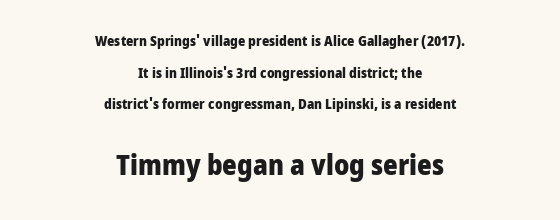
{"serif": "no", "italic": "no", "bold": "yes", "weight": "heavy", "width": "normal", "stroke_contrast": "low", "x_height": "medium", "monospaced": "no", "underline": "no", "align": "center", "line_spacing": "loose", "line_spacing_ratio": 2.26, "letter_spacing": "normal", "letter_spacing_em": 0.0, "larger_block": "second", "size_ratio": 2.0, "glyph_px": 28}
